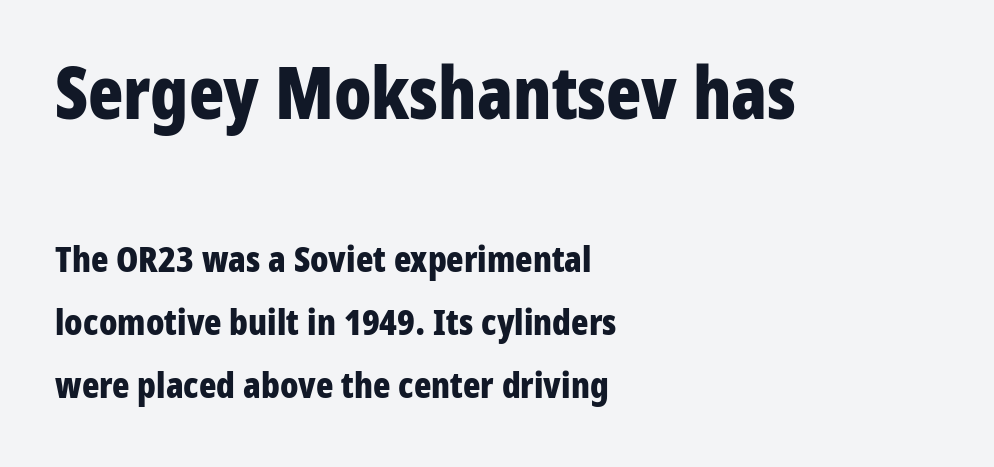
Q: Is the text bold? A: Yes.
Q: Is the text italic (slanted)? A: No, it is upright.
Q: Is the typeface a serif or a sans-serif typeface? A: Sans-serif.
Q: Is the text underlined? A: No.
Q: How is the paragraph aligned? A: Left-aligned.
Q: Is the spacing between letters normal or unusually wide? A: Normal.
Q: Which block of text is set in a larger size, the first (top) or the second (bottom)? A: The first (top) one.
Q: Width (condensed, normal, or wide)? A: Condensed.
Q: Stroke contrast? A: Low.
Q: x-height? A: Medium.
Q: Monospaced? A: No.
